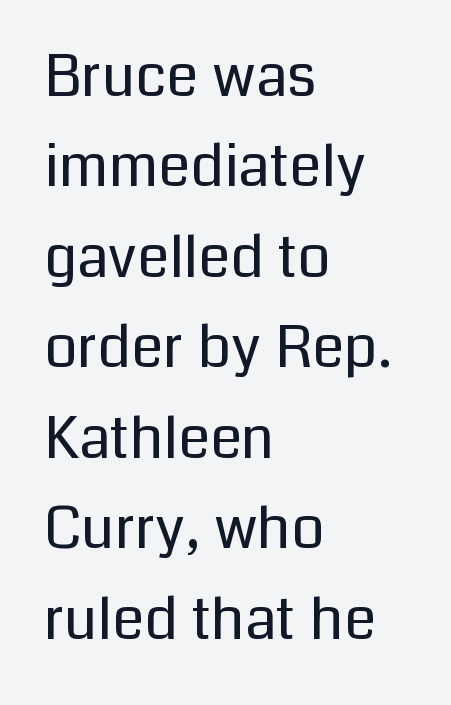
{"serif": "no", "italic": "no", "bold": "no", "weight": "regular", "width": "normal", "stroke_contrast": "low", "x_height": "medium", "monospaced": "no", "underline": "no", "align": "left", "line_spacing": "normal", "line_spacing_ratio": 1.56, "letter_spacing": "normal", "letter_spacing_em": 0.0, "glyph_px": 58}
